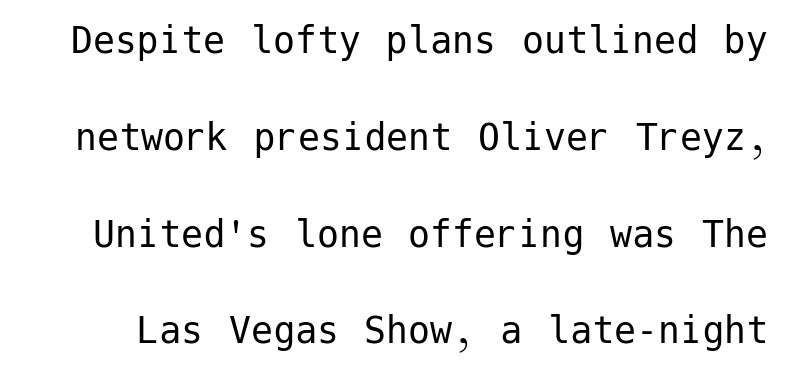
Q: Is the text bold? A: No.
Q: Is the text italic (slanted)? A: No, it is upright.
Q: Is the typeface a serif or a sans-serif typeface? A: Sans-serif.
Q: Is the text underlined? A: No.
Q: Is the spacing between letters normal or unusually wide? A: Normal.
Q: Is the spacing between lines tight, normal or loose? A: Loose.
Q: Width (condensed, normal, or wide)? A: Normal.
Q: Stroke contrast? A: Low.
Q: x-height? A: Medium.
